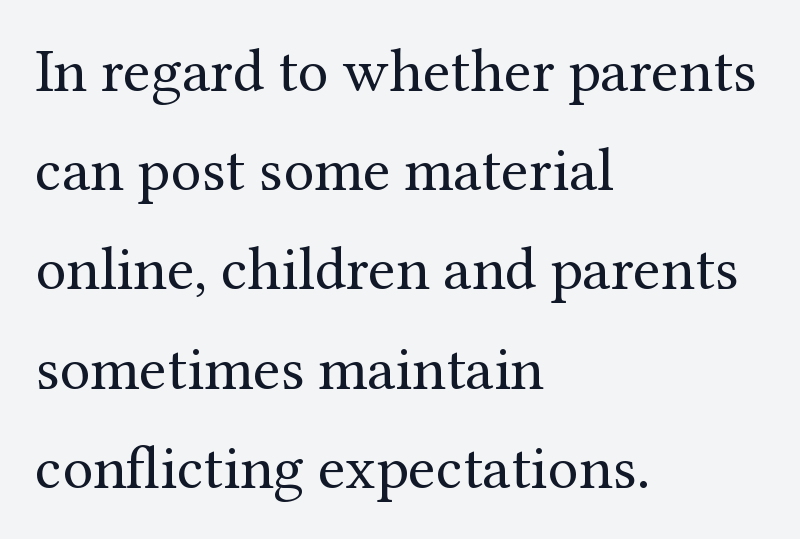
The face used here is rendered with its standard letterfit. Does the copy run flush right? No — it runs flush left. The passage shown is typeset with a serif family. Stems and bowls with no extra thickness — not bold. These lines were composed using upright roman letters.
